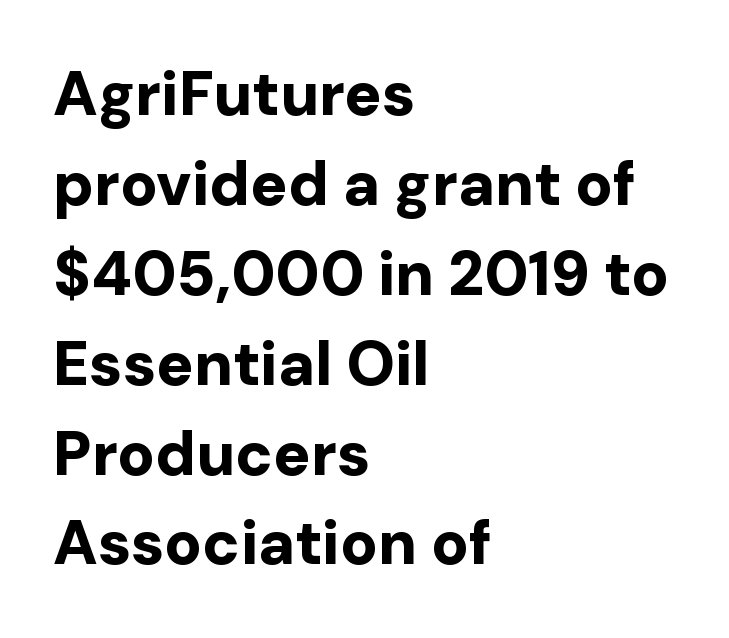
{"serif": "no", "italic": "no", "bold": "yes", "weight": "bold", "width": "normal", "stroke_contrast": "low", "x_height": "medium", "monospaced": "no", "underline": "no", "align": "left", "line_spacing": "normal", "line_spacing_ratio": 1.45, "letter_spacing": "normal", "letter_spacing_em": 0.0, "glyph_px": 62}
